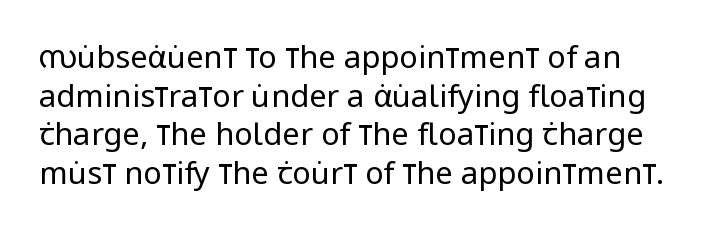
The image shows 31 px regular-weight, condensed sans-serif type, upright; set normal line spacing (1.25x), normal letter spacing, not underlined; low stroke contrast and a large x-height.
